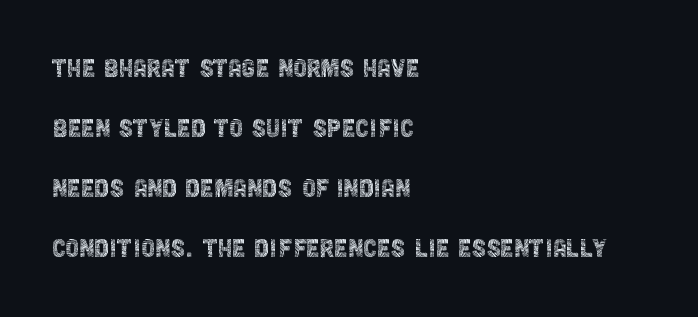
The type is set solid horizontally, with unmodified tracking. Successive baselines arrive slowly, with a big drop between each. The characters are drawn with everyday or finer stroke widths. Spacing verdict: proportional, widths tailored to each character.
